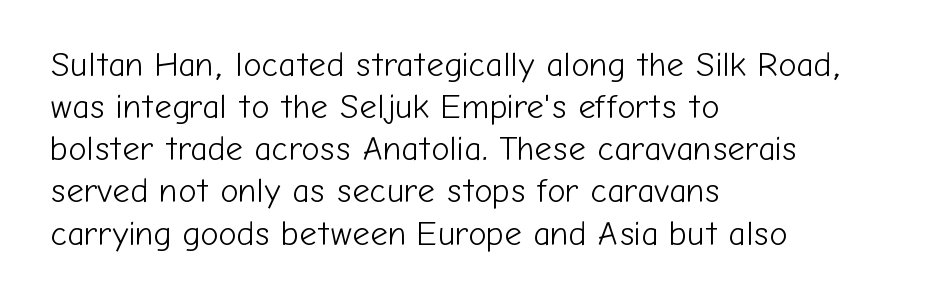
{"serif": "no", "italic": "no", "bold": "no", "weight": "light", "width": "normal", "stroke_contrast": "low", "x_height": "medium", "monospaced": "no", "underline": "no", "align": "left", "line_spacing_ratio": 1.24, "letter_spacing": "normal", "letter_spacing_em": 0.0, "glyph_px": 34}
